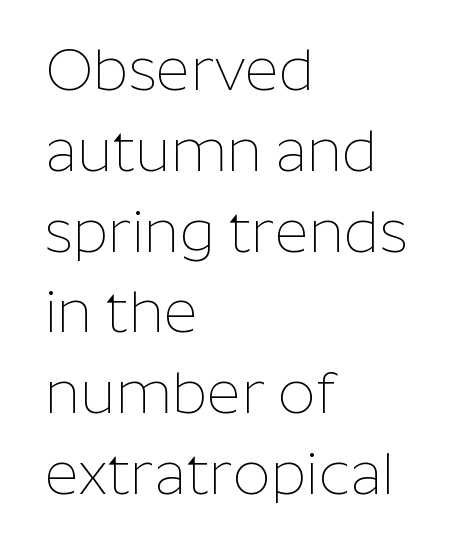
{"serif": "no", "italic": "no", "bold": "no", "weight": "thin", "width": "normal", "stroke_contrast": "low", "x_height": "medium", "monospaced": "no", "underline": "no", "align": "left", "line_spacing": "normal", "line_spacing_ratio": 1.37, "letter_spacing": "normal", "letter_spacing_em": 0.0, "glyph_px": 59}
